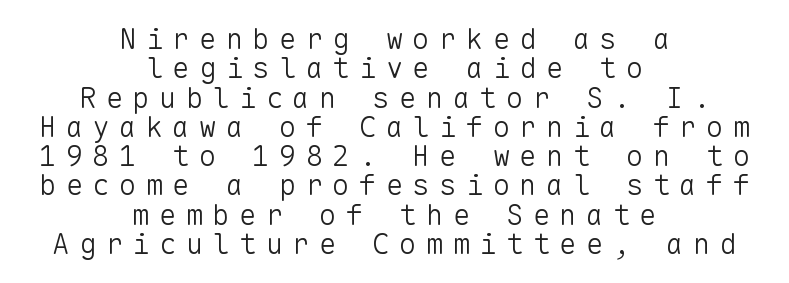
The image shows 29 px light sans-serif type, upright, monospaced; set centered, tight line spacing (1.01x), unusually wide letter spacing (+0.32 em), not underlined; low stroke contrast and a medium x-height.
